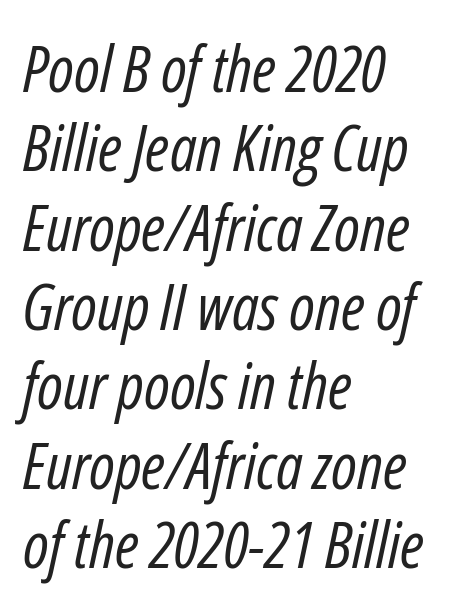
Is the stroke heavy? The answer is a plain regular-or-lighter. These lines keep a tight, regular rhythm from letter to letter. Words float on clear page, feet unadorned. These lines stack with their left ends in a neat column. The passage shown is typed in a proportional face where columns would drift. The face used here has a pronounced slope to its letters.
